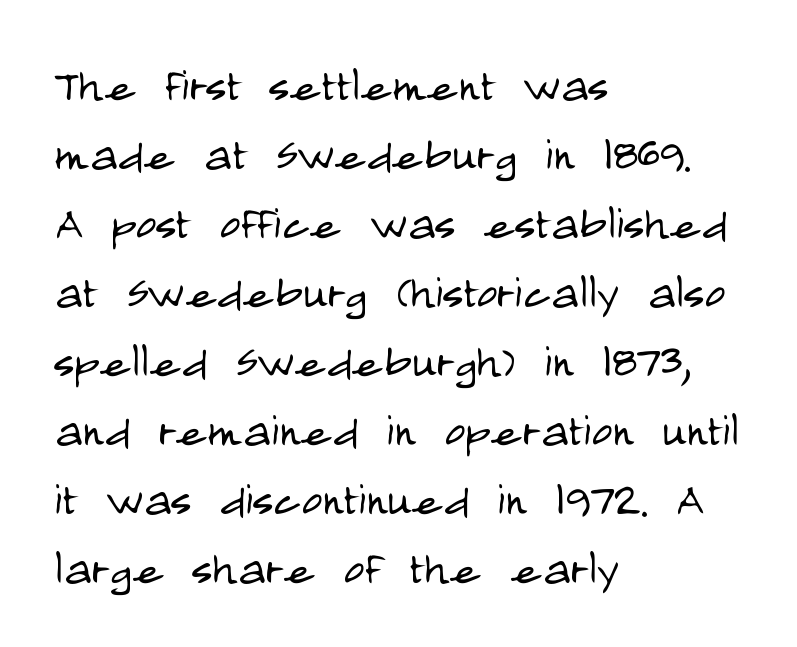
{"serif": "no", "italic": "no", "bold": "no", "weight": "light", "width": "condensed", "stroke_contrast": "low", "x_height": "large", "monospaced": "no", "underline": "no", "align": "left", "line_spacing_ratio": 1.21, "letter_spacing": "normal", "letter_spacing_em": 0.0, "glyph_px": 57}
